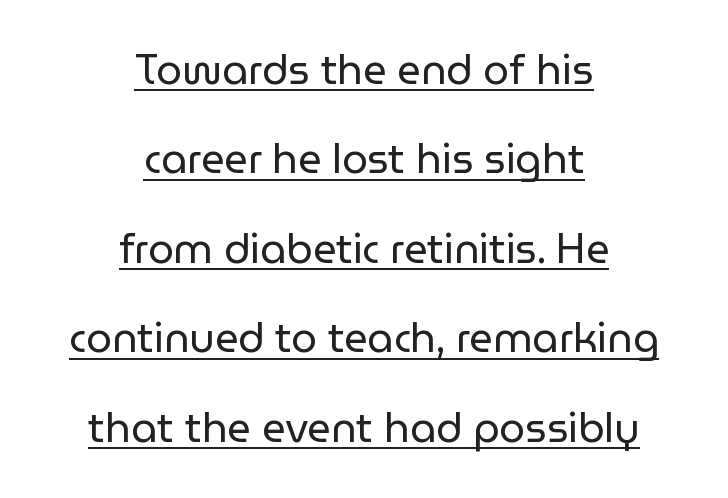
The image shows 41 px regular-weight sans-serif type, upright; set centered, loose line spacing (2.18x), normal letter spacing, underlined; low stroke contrast and a medium x-height.
